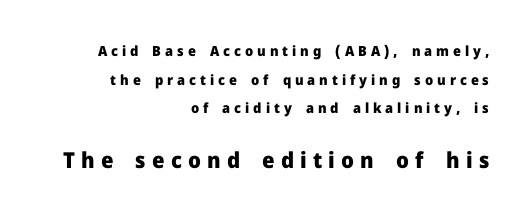
{"italic": "no", "bold": "yes", "underline": "no", "align": "right", "line_spacing": "loose", "line_spacing_ratio": 2.05, "letter_spacing": "wide", "letter_spacing_em": 0.28, "larger_block": "second", "size_ratio": 1.57, "glyph_px": 22}
